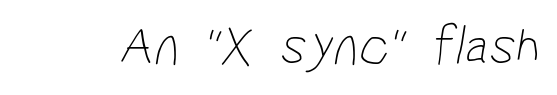
{"serif": "no", "bold": "no", "weight": "thin", "width": "condensed", "stroke_contrast": "low", "x_height": "medium", "monospaced": "no", "underline": "no", "letter_spacing": "normal", "letter_spacing_em": 0.0, "glyph_px": 56}
